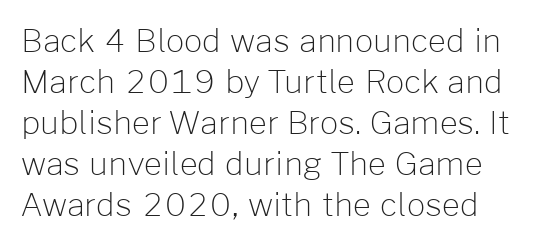
The cut favours lightness, reaching ordinary text weight at its darkest. How would I describe the line gaps? Plain and ordinary. Layout note: lines flush left. Unlike italic type, these characters show no tilt at all. The rendering uses natural spacing where letterforms have individual widths.
